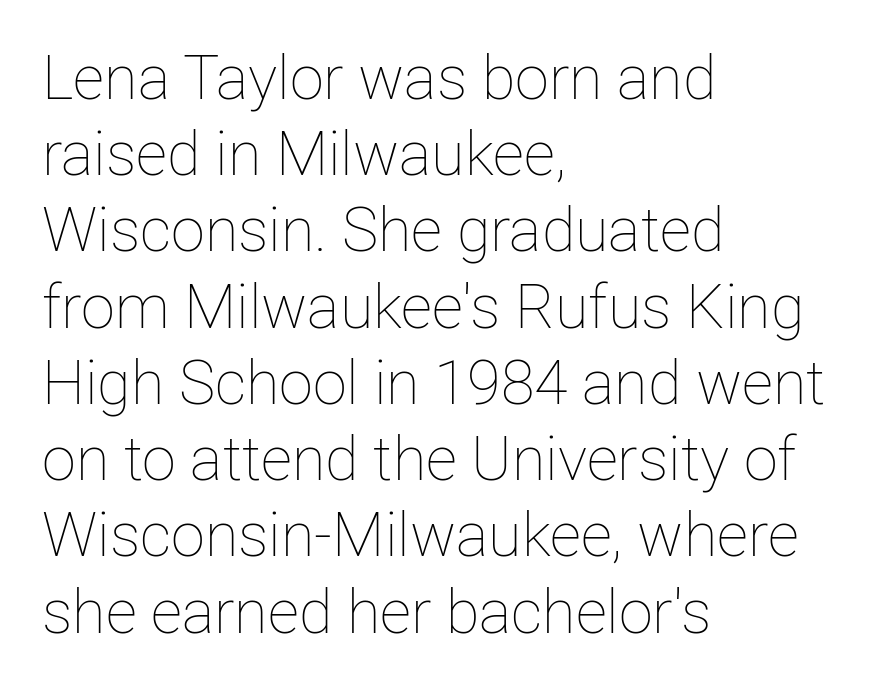
Do the characters align in a grid? No, the font is proportional. You could call the tracking neutral — neither tight nor loose. The words here are not underlined. One glance says typical: line gaps are just what's usual. The cut favours lightness, reaching ordinary text weight at its darkest. Every character sits straight up, as roman type does.
